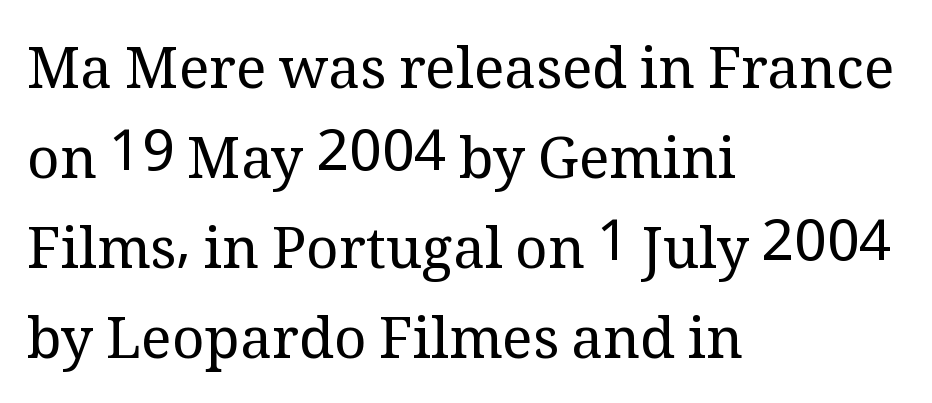
Line spacing here is normal. If you drew a line through each stem, it would be perfectly vertical. The passage shown is not underscored anywhere. Is the block centered? No — it sits flush against the left margin. The characters display serif detailing at their extremities. Think of a printed novel: that variable character pitch is what you see here.
